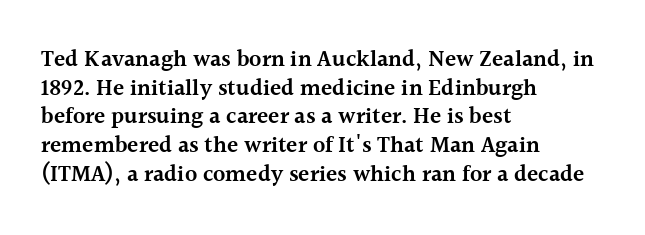
The image shows 23 px text type, upright; set left-aligned, normal line spacing (1.25x), normal letter spacing, not underlined.
